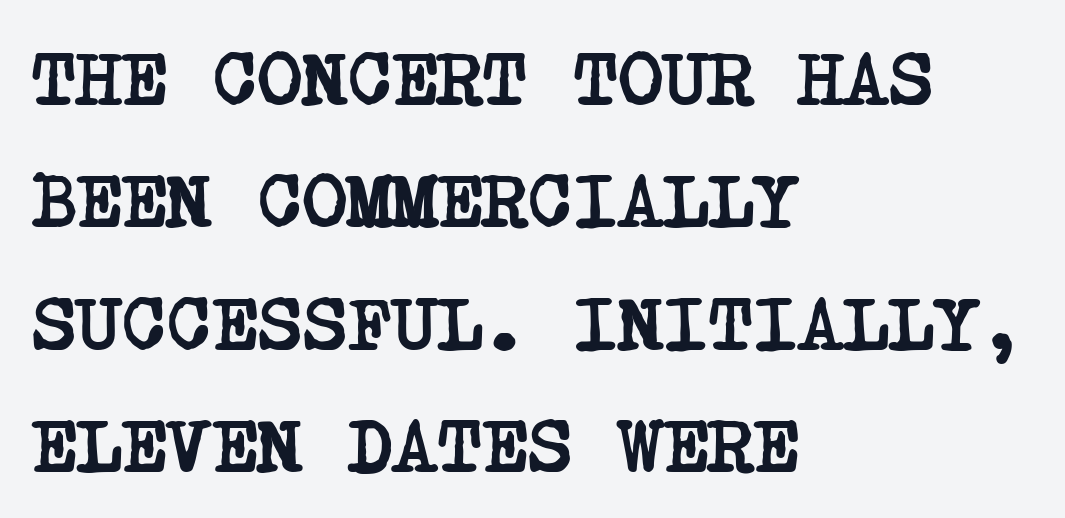
The image shows 77 px semibold, condensed serif type; set left-aligned, normal line spacing (1.59x), normal letter spacing, not underlined; low stroke contrast and a large x-height.
